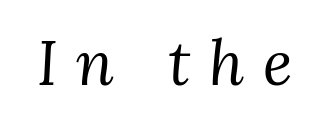
Q: Is the text bold? A: No.
Q: Is the text italic (slanted)? A: Yes, it leans right by about 3 degrees.
Q: Is the typeface a serif or a sans-serif typeface? A: Serif.
Q: Is the text underlined? A: No.
Q: Is the spacing between letters normal or unusually wide? A: Unusually wide.
Q: Width (condensed, normal, or wide)? A: Normal.
Q: Stroke contrast? A: Medium.
Q: x-height? A: Medium.
Q: Monospaced? A: No.
